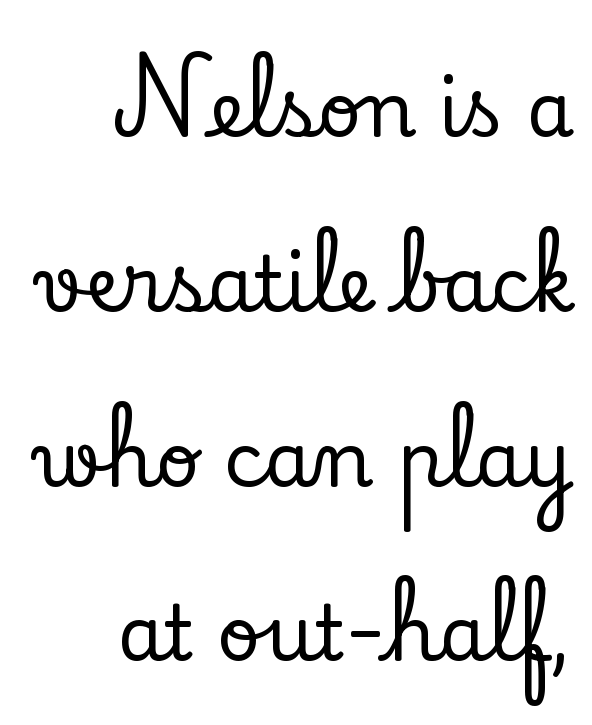
Q: Is the text italic (slanted)? A: No, it is upright.
Q: Is the typeface a serif or a sans-serif typeface? A: Serif.
Q: Is the text underlined? A: No.
Q: How is the paragraph aligned? A: Right-aligned.
Q: Is the spacing between letters normal or unusually wide? A: Normal.
Q: Is the spacing between lines tight, normal or loose? A: Loose.
Q: Width (condensed, normal, or wide)? A: Normal.
Q: Stroke contrast? A: Low.
Q: x-height? A: Small.
Q: Monospaced? A: No.
